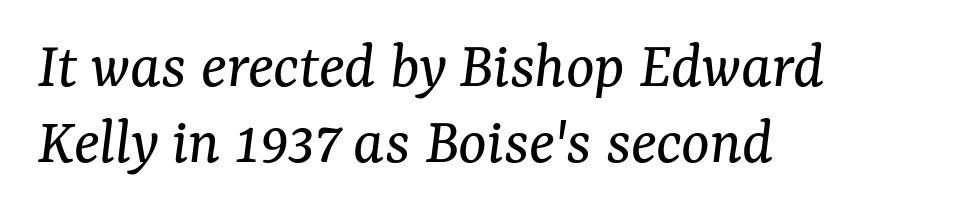
{"serif": "yes", "italic": "yes", "lean": "right", "slant_degrees": 7, "bold": "no", "weight": "regular", "width": "normal", "stroke_contrast": "medium", "x_height": "medium", "monospaced": "no", "underline": "no", "align": "left", "line_spacing": "tight", "line_spacing_ratio": 1.14, "letter_spacing": "normal", "letter_spacing_em": 0.0, "glyph_px": 67}
